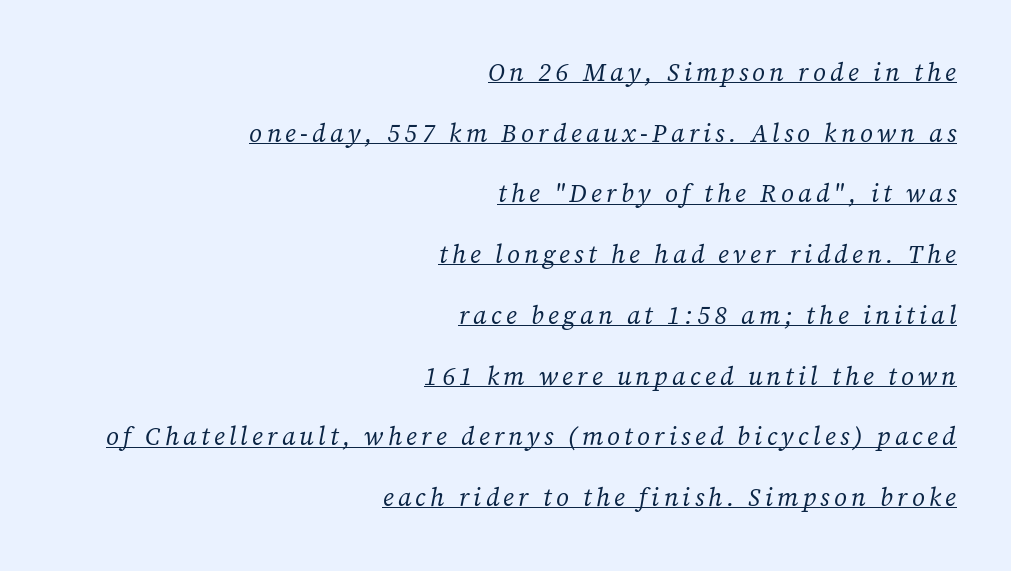
Q: Is the text bold? A: No.
Q: Is the text italic (slanted)? A: Yes, it leans right by about 12 degrees.
Q: Is the text underlined? A: Yes.
Q: How is the paragraph aligned? A: Right-aligned.
Q: Is the spacing between lines tight, normal or loose? A: Loose.
